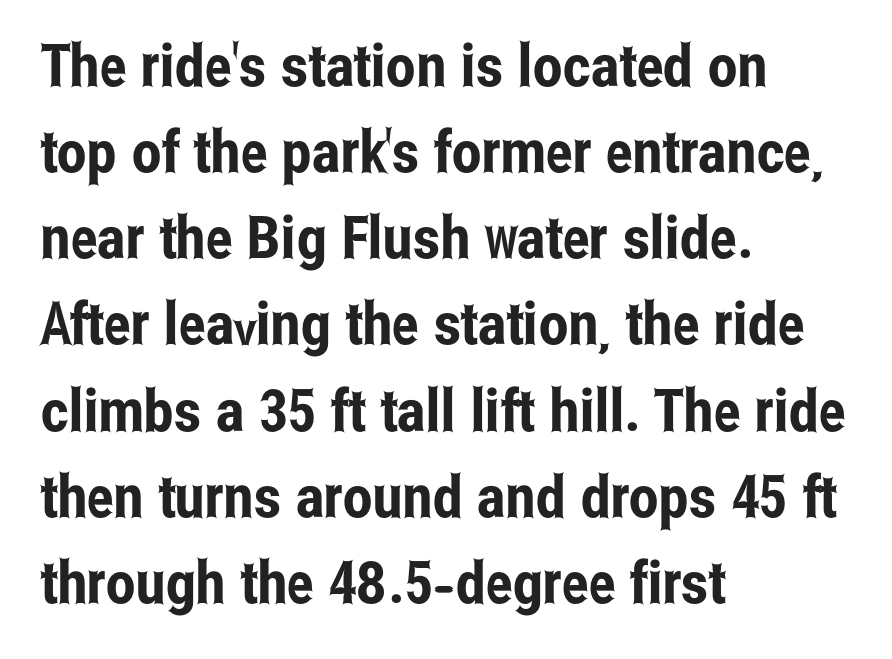
{"serif": "no", "italic": "no", "width": "condensed", "stroke_contrast": "low", "x_height": "medium", "monospaced": "no", "underline": "no", "align": "left", "line_spacing": "normal", "line_spacing_ratio": 1.46, "letter_spacing": "normal", "letter_spacing_em": 0.0, "glyph_px": 59}
